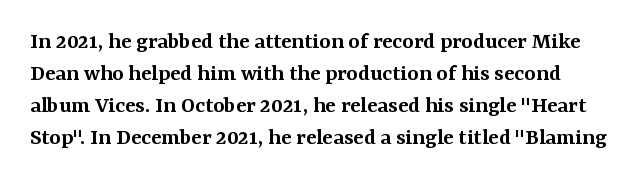
A bit beefed up — I'd call it semibold rather than bold. The type sits square on the baseline with zero lean. A normal amount of white space separates one row of letters from the next. Underline: absent. Does extra space separate the letters? No, they use regular spacing.
